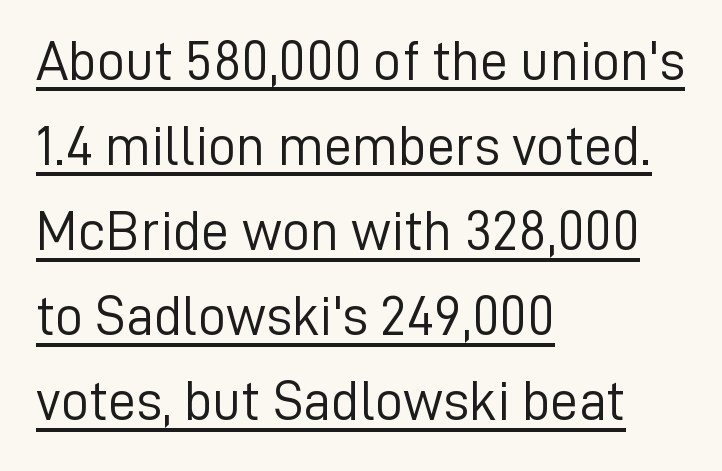
Ink coverage per letter is moderate at most. In CSS terms this would be text-align: left. Does the leading feel generous? No, just average. Proportional: the letters do not fall into vertical columns. You can tell it's not italic because the verticals are truly vertical.
